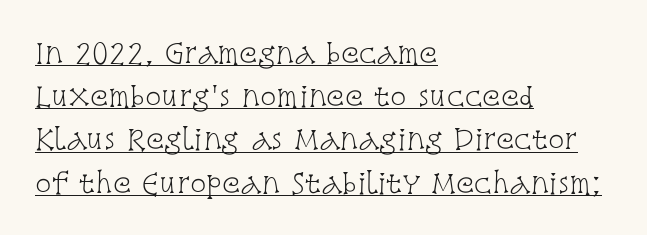
The image shows 27 px text type, upright; set left-aligned, normal line spacing (1.6x), normal letter spacing, underlined.
